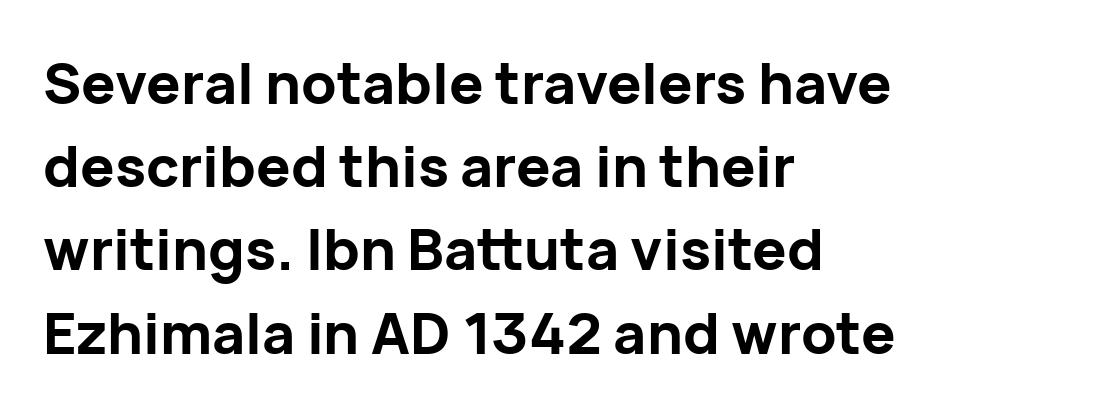
The paragraph shown leans on its left margin. Check under the words: just untouched page. In terms of letterform style, serifs are entirely absent. The passage shown is emphatically bold. Designer's note — italics off, roman on. The gaps between neighbouring characters are ordinary and unremarkable.
